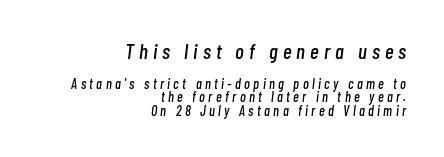
The block of text is dense from top to bottom, with scant space between rows. A typesetter would mark this as italic. Horizontal alignment here is rightward, an uncommon choice for prose. Is the letter spacing exaggerated? Yes — the characters are pushed far apart.
